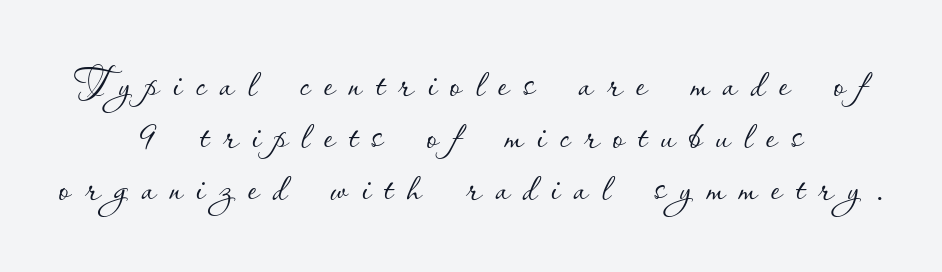
The image shows 54 px thin type; set centered, tight line spacing (0.96x), unusually wide letter spacing (+0.25 em), not underlined; low stroke contrast and a small x-height.
